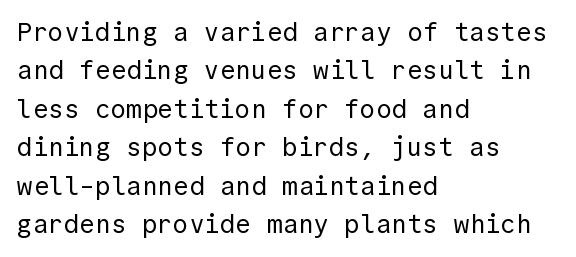
Q: Is the text bold? A: No.
Q: Is the text italic (slanted)? A: No, it is upright.
Q: Is the text underlined? A: No.
Q: How is the paragraph aligned? A: Left-aligned.
Q: Is the spacing between letters normal or unusually wide? A: Normal.
Q: Is the spacing between lines tight, normal or loose? A: Normal.
